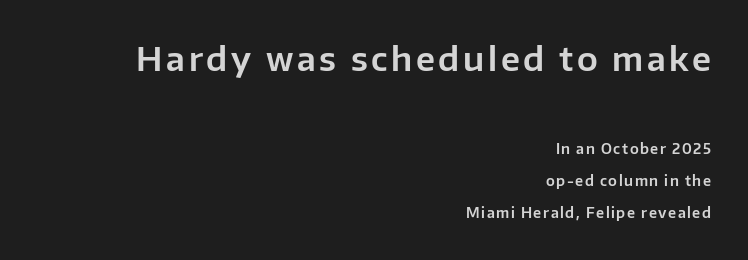
Any mark beneath the type? The region is blank. Regarding serifs, this sample does without them. Do the characters align in a grid? No, the font is proportional. Compare the two chunks: the upper has the greater cap height.
